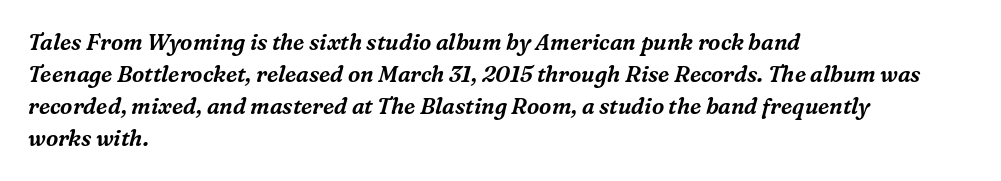
Q: Is the text italic (slanted)? A: Yes, it leans right by about 16 degrees.
Q: Is the text underlined? A: No.
Q: How is the paragraph aligned? A: Left-aligned.
Q: Is the spacing between letters normal or unusually wide? A: Normal.
Q: Is the spacing between lines tight, normal or loose? A: Normal.
